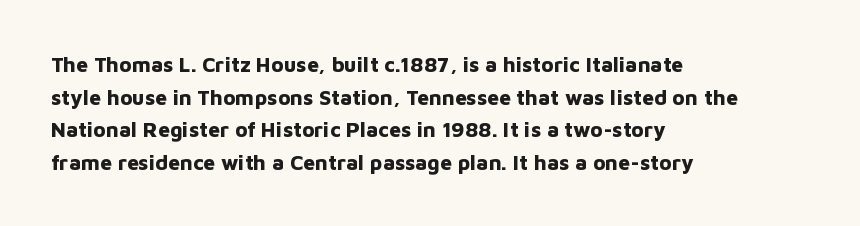
The image shows 21 px bold type, upright; set left-aligned, normal line spacing (1.55x), normal letter spacing, not underlined.
